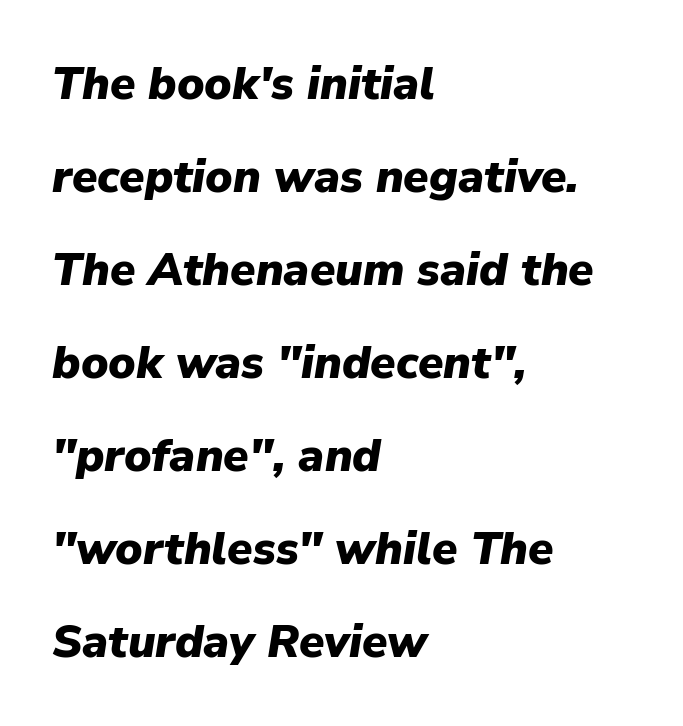
The passage shown is typed in a proportional face where columns would drift. A great deal of white space separates one row of letters from the next. In terms of weight, the rendering is a true, heavy bold. The line texture is even and compact thanks to regular tracking. Slanted lettering throughout. A bare baseline throughout the passage.
